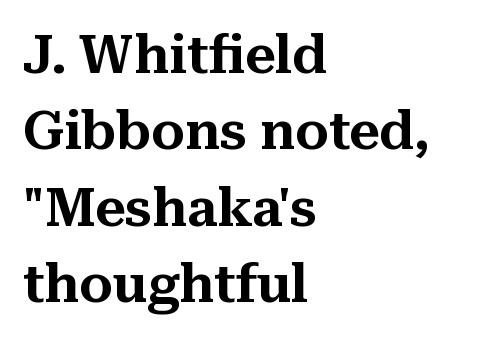
Does the type have serifs? Yes, each stem ends in a small foot. Is the block centered? No — it sits flush against the left margin. The face used here is proportionally spaced, like ordinary book or web type. A typesetter would call this leading conventional body-copy spacing.
